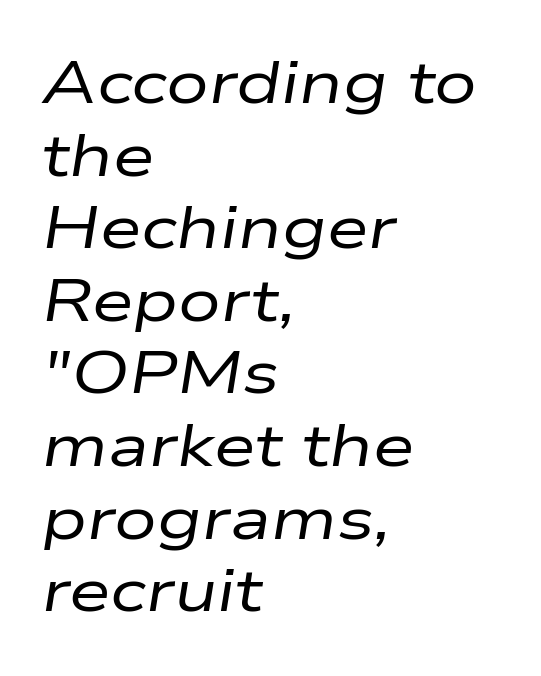
Q: Is the text bold? A: No.
Q: Is the text italic (slanted)? A: Yes, it leans right by about 9 degrees.
Q: Is the text underlined? A: No.
Q: How is the paragraph aligned? A: Left-aligned.
Q: Is the spacing between letters normal or unusually wide? A: Normal.
Q: Width (condensed, normal, or wide)? A: Wide.
Q: Stroke contrast? A: Low.
Q: x-height? A: Medium.
Q: Monospaced? A: No.
